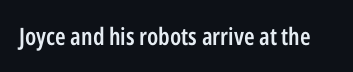
Q: Is the text bold? A: Semi-bold.
Q: Is the text italic (slanted)? A: No, it is upright.
Q: Is the text underlined? A: No.
Q: Is the spacing between letters normal or unusually wide? A: Normal.
